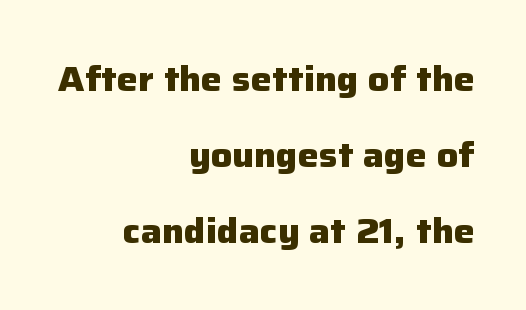
{"serif": "no", "italic": "no", "bold": "yes", "weight": "heavy", "width": "normal", "stroke_contrast": "low", "x_height": "medium", "monospaced": "no", "underline": "no", "align": "right", "line_spacing": "loose", "line_spacing_ratio": 2.17, "letter_spacing": "normal", "letter_spacing_em": 0.0, "glyph_px": 35}
